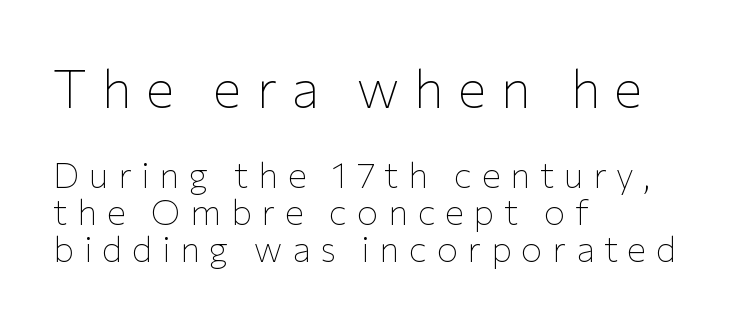
Typeset ragged right — the left edge is the straight one. The space beneath each line is pristine and unruled. Caption: expanded tracking, letters set apart. Caption: face not bold, strokes unweighted. Varying glyph widths throughout — classic text-font behaviour. Which of the two is more prominent by size? The first, at the top.
